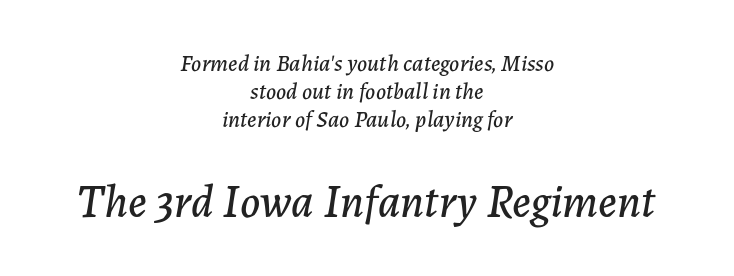
The image shows 46 px text type, italic (leaning right); set centered, line spacing 1.21x, normal letter spacing, not underlined; the second (bottom) block is 2.0x larger; low stroke contrast and a medium x-height.
